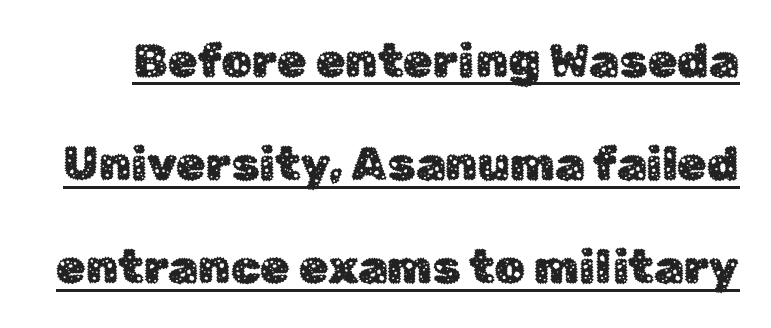
{"serif": "no", "italic": "no", "width": "normal", "stroke_contrast": "low", "x_height": "medium", "monospaced": "no", "underline": "yes", "line_spacing": "loose", "line_spacing_ratio": 2.15, "letter_spacing": "normal", "letter_spacing_em": 0.0, "glyph_px": 48}
